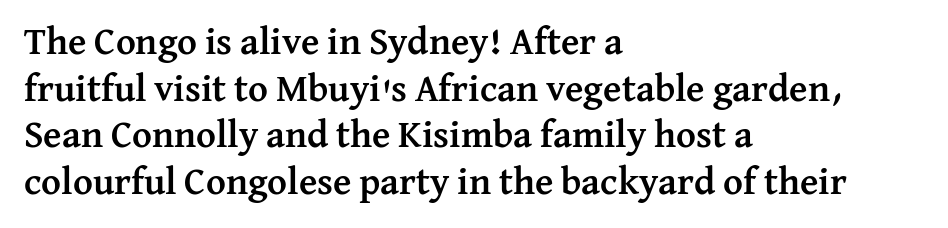
{"serif": "yes", "italic": "no", "bold": "yes", "weight": "semibold", "width": "normal", "stroke_contrast": "medium", "x_height": "medium", "monospaced": "no", "underline": "no", "align": "left", "line_spacing_ratio": 1.23, "letter_spacing": "normal", "letter_spacing_em": 0.0, "glyph_px": 38}
